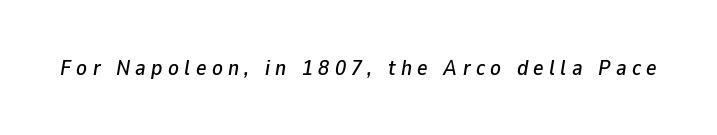
Q: Is the text italic (slanted)? A: Yes, it leans right by about 9 degrees.
Q: Is the text underlined? A: No.
Q: Is the spacing between letters normal or unusually wide? A: Unusually wide.
